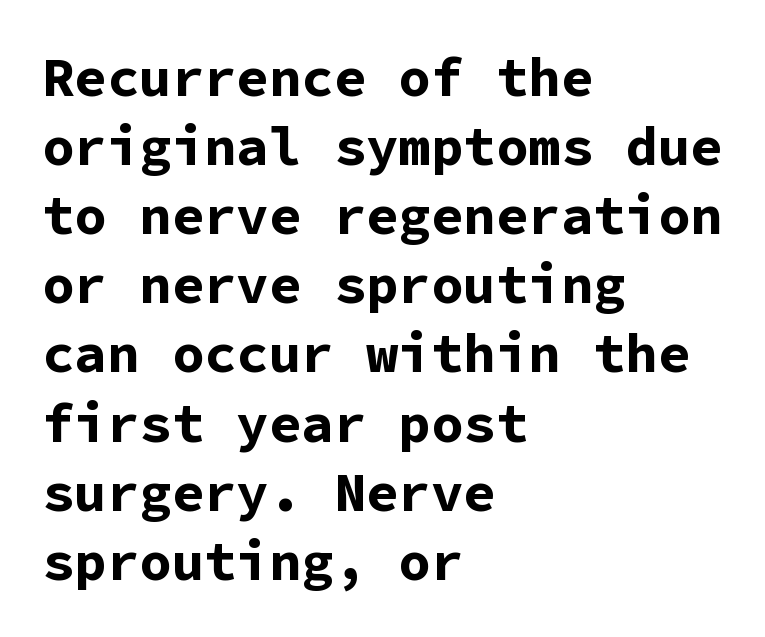
Posture: vertical. No feet cap the strokes, marking this as sans-serif type. Each line starts at the same left margin while the right side varies. A typesetter would call this leading conventional body-copy spacing.
